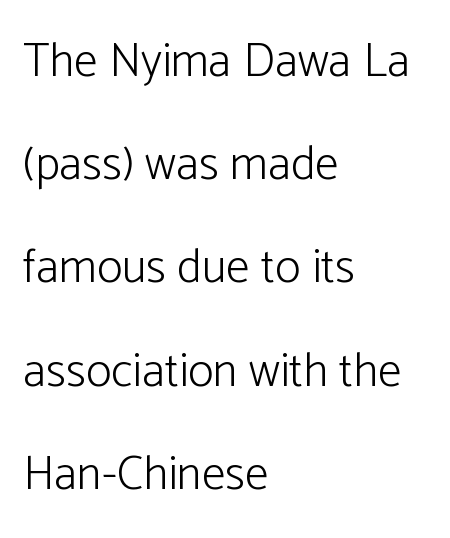
The image shows 48 px light sans-serif type, upright; set left-aligned, loose line spacing (2.15x), normal letter spacing, not underlined; low stroke contrast and a medium x-height.
